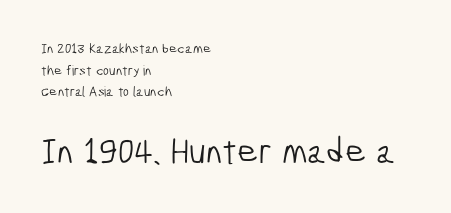
The image shows 36 px light, condensed sans-serif type; set left-aligned, normal line spacing (1.54x), normal letter spacing, not underlined; the second (bottom) block is 2.57x larger; low stroke contrast and a medium x-height.
